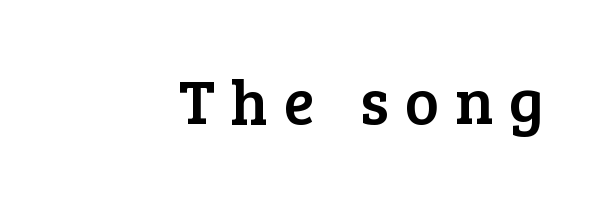
The image shows 64 px serif type, upright; set right-aligned, unusually wide letter spacing (+0.25 em), not underlined; low stroke contrast and a medium x-height.
